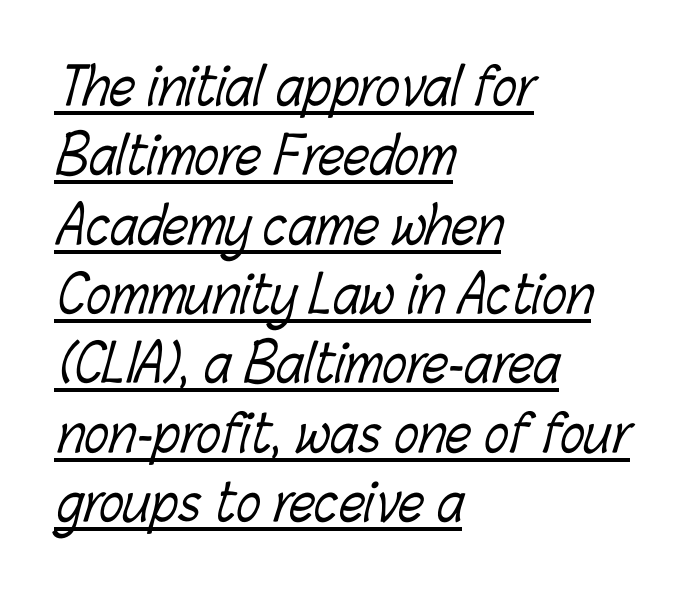
Q: Is the text bold? A: No.
Q: Is the text underlined? A: Yes.
Q: How is the paragraph aligned? A: Left-aligned.
Q: Is the spacing between letters normal or unusually wide? A: Normal.
Q: Is the spacing between lines tight, normal or loose? A: Normal.
Q: Width (condensed, normal, or wide)? A: Condensed.
Q: Stroke contrast? A: Low.
Q: x-height? A: Medium.
Q: Monospaced? A: No.
